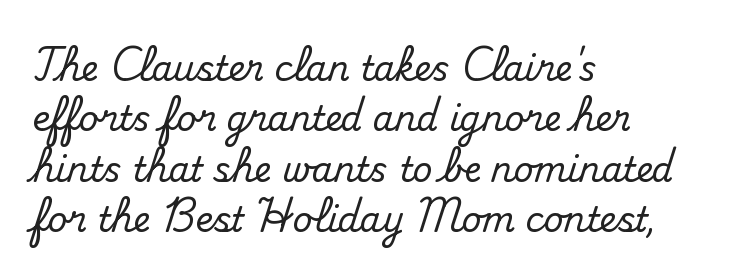
{"serif": "yes", "width": "normal", "stroke_contrast": "medium", "x_height": "small", "monospaced": "no", "underline": "no", "align": "left", "line_spacing": "normal", "line_spacing_ratio": 1.48, "letter_spacing": "normal", "letter_spacing_em": 0.0, "glyph_px": 34}
